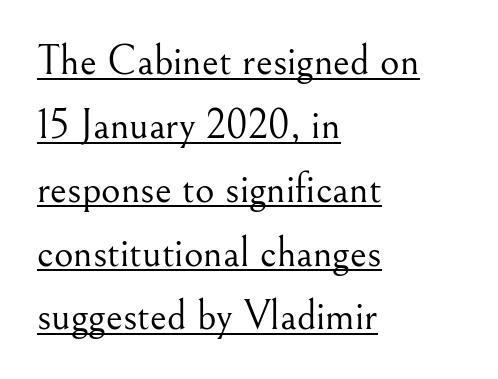
Posture: vertical. Vertically, the passage feels balanced, rows spaced as you'd expect. Looks like someone drew a line under every word here. In CSS terms this would be text-align: left. The weight tops out at a normal text grade. Default kerning and tracking; the words read as compact shapes.
